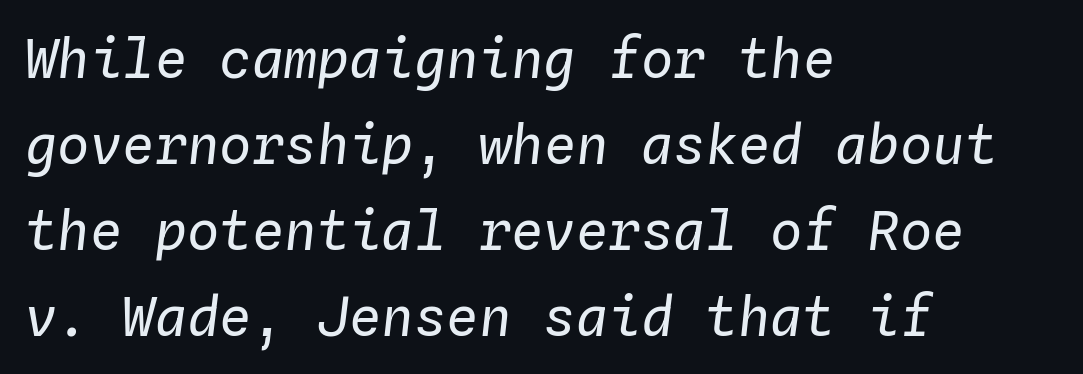
Q: Is the text bold? A: No.
Q: Is the text italic (slanted)? A: Yes, it leans right by about 4 degrees.
Q: Is the text underlined? A: No.
Q: How is the paragraph aligned? A: Left-aligned.
Q: Is the spacing between letters normal or unusually wide? A: Normal.
Q: Is the spacing between lines tight, normal or loose? A: Normal.
Q: Width (condensed, normal, or wide)? A: Normal.
Q: Stroke contrast? A: Low.
Q: x-height? A: Medium.
Q: Monospaced? A: Yes.
